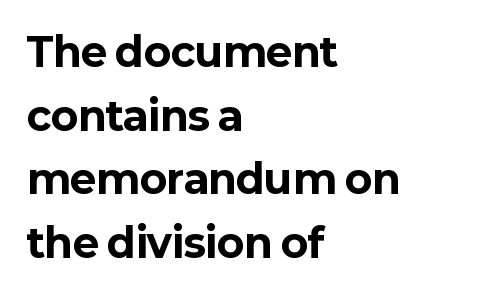
Q: Is the text bold? A: Yes.
Q: Is the text italic (slanted)? A: No, it is upright.
Q: Is the typeface a serif or a sans-serif typeface? A: Sans-serif.
Q: Is the text underlined? A: No.
Q: How is the paragraph aligned? A: Left-aligned.
Q: Is the spacing between letters normal or unusually wide? A: Normal.
Q: Is the spacing between lines tight, normal or loose? A: Normal.
Q: Width (condensed, normal, or wide)? A: Normal.
Q: Stroke contrast? A: Low.
Q: x-height? A: Medium.
Q: Monospaced? A: No.
